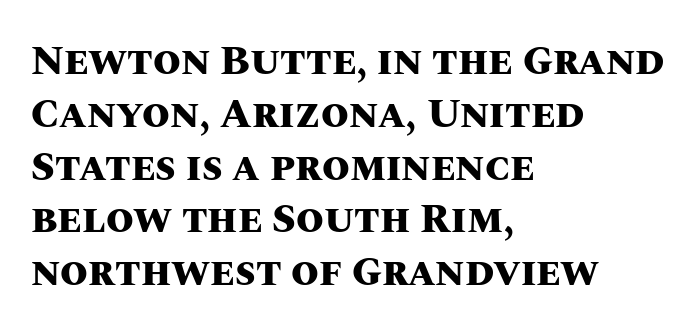
{"italic": "no", "bold": "yes", "weight": "heavy", "width": "normal", "stroke_contrast": "medium", "x_height": "large", "monospaced": "no", "underline": "no", "align": "left", "line_spacing": "normal", "line_spacing_ratio": 1.32, "letter_spacing": "normal", "letter_spacing_em": 0.0, "glyph_px": 40}
